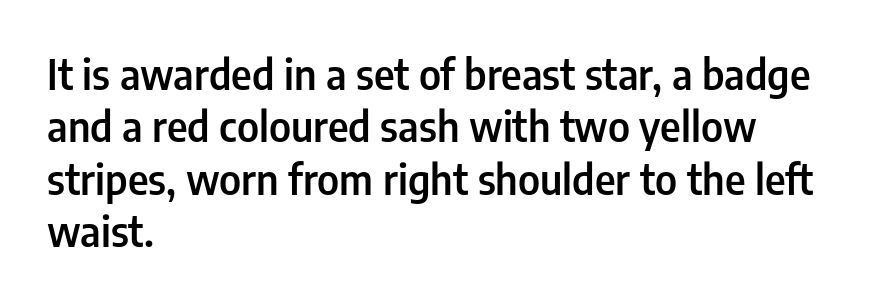
Q: Is the text bold? A: Semi-bold.
Q: Is the text italic (slanted)? A: No, it is upright.
Q: Is the typeface a serif or a sans-serif typeface? A: Sans-serif.
Q: Is the text underlined? A: No.
Q: How is the paragraph aligned? A: Left-aligned.
Q: Is the spacing between letters normal or unusually wide? A: Normal.
Q: Is the spacing between lines tight, normal or loose? A: Normal.
Q: Width (condensed, normal, or wide)? A: Condensed.
Q: Stroke contrast? A: Low.
Q: x-height? A: Medium.
Q: Monospaced? A: No.
